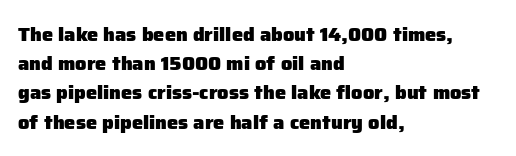
Q: Is the text bold? A: Yes.
Q: Is the text italic (slanted)? A: No, it is upright.
Q: Is the text underlined? A: No.
Q: How is the paragraph aligned? A: Left-aligned.
Q: Is the spacing between letters normal or unusually wide? A: Normal.
Q: Is the spacing between lines tight, normal or loose? A: Normal.
